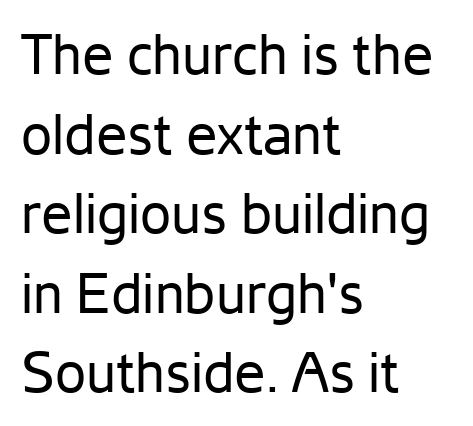
{"serif": "no", "italic": "no", "bold": "no", "weight": "regular", "width": "normal", "stroke_contrast": "low", "x_height": "medium", "monospaced": "no", "underline": "no", "align": "left", "line_spacing": "normal", "line_spacing_ratio": 1.42, "letter_spacing": "normal", "letter_spacing_em": 0.0, "glyph_px": 56}
